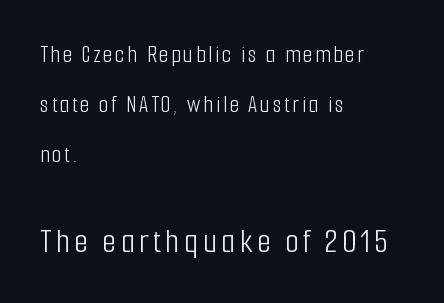
Regarding serifs, this sample does without them. Each letter keeps its own natural width here, so spacing adapts to shape. Notice the wide empty band between every row — that's loose leading. This sample uses an upright cut, with every glyph sitting square on the baseline.
